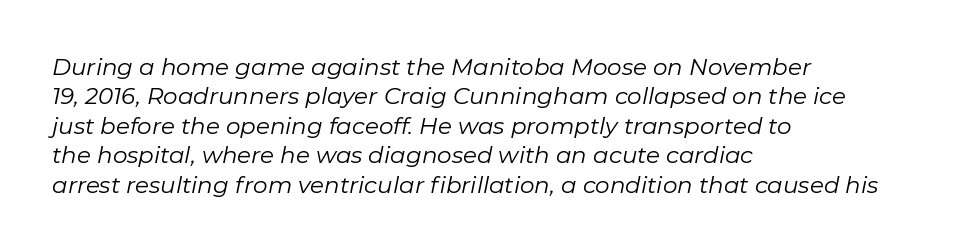
{"italic": "yes", "lean": "right", "slant_degrees": 11, "bold": "no", "underline": "no", "align": "left", "line_spacing": "normal", "line_spacing_ratio": 1.28, "letter_spacing": "normal", "letter_spacing_em": 0.0, "glyph_px": 23}
